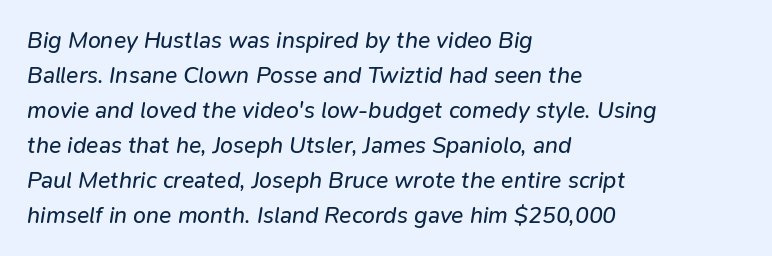
The lines in this sample share a left origin and differ only in where they stop. The specimen reads as italic at a glance. Ink coverage per letter is moderate at most. Glyph-to-glyph distance matches everyday printed text. Regarding leading, the lines here are spaced in the standard way.
